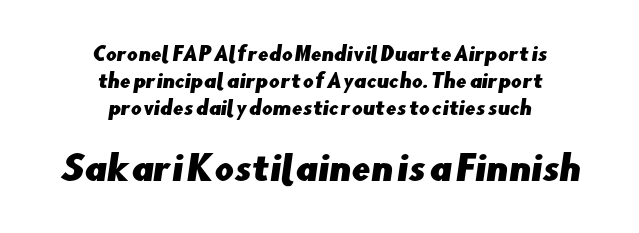
Words float on clear page, feet unadorned. This rendering uses center alignment, leaving both contours irregular but symmetric. Is this a fixed-width face? No — the glyphs have proportional, varying widths. The line texture is even and compact thanks to regular tracking.
